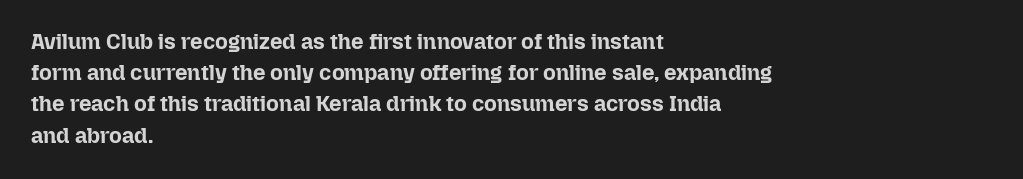
{"italic": "no", "bold": "yes", "underline": "no", "align": "left", "line_spacing": "normal", "line_spacing_ratio": 1.42, "letter_spacing": "normal", "letter_spacing_em": 0.0, "glyph_px": 22}
